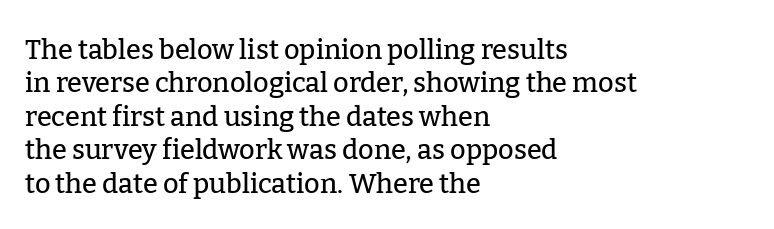
The specimen reads as upright at a glance. The words here are not underlined. Horizontal alignment here is leftward, the default for most running prose. The gaps between neighbouring characters are ordinary and unremarkable.
